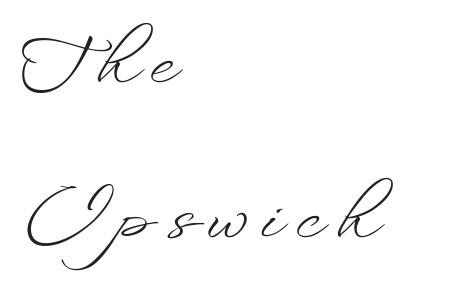
Q: Is the text bold? A: No.
Q: Is the text italic (slanted)? A: Yes.
Q: Is the text underlined? A: No.
Q: How is the paragraph aligned? A: Left-aligned.
Q: Is the spacing between lines tight, normal or loose? A: Loose.
Q: Width (condensed, normal, or wide)? A: Wide.
Q: Stroke contrast? A: Low.
Q: x-height? A: Small.
Q: Monospaced? A: No.
